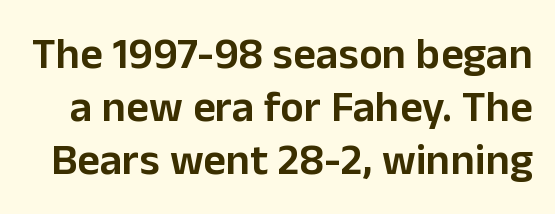
Q: Is the text bold? A: Semi-bold.
Q: Is the text italic (slanted)? A: No, it is upright.
Q: Is the typeface a serif or a sans-serif typeface? A: Sans-serif.
Q: Is the text underlined? A: No.
Q: Is the spacing between letters normal or unusually wide? A: Normal.
Q: Width (condensed, normal, or wide)? A: Normal.
Q: Stroke contrast? A: Low.
Q: x-height? A: Medium.
Q: Monospaced? A: No.
